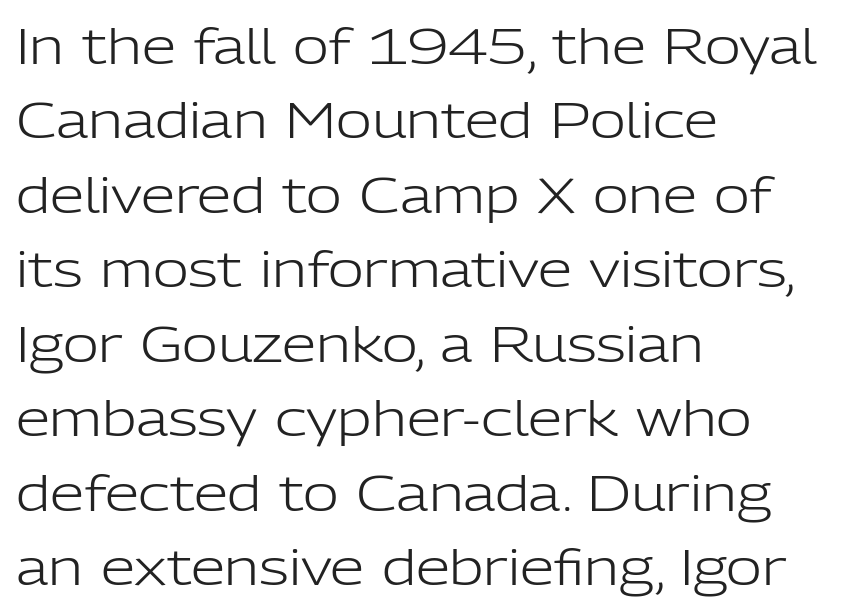
Descenders are the only things crossing below the line. The passage shown is typed in a proportional face where columns would drift. The letterforms sit at book weight or below. What stands out about the letter spacing? Nothing — it is the standard amount.
